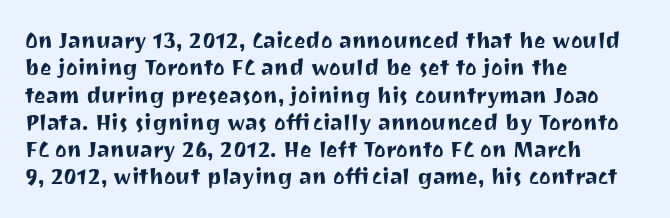
The lines are quadded left. Bare-footed words on every line. Notice how the stems are strictly vertical — no italics here. The gaps between neighbouring characters are ordinary and unremarkable.
